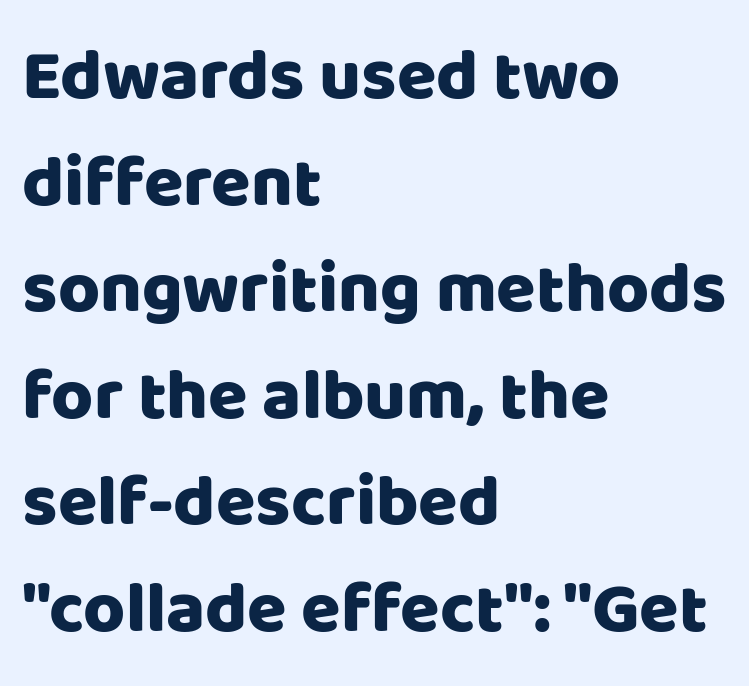
The image shows 72 px sans-serif type, upright; set left-aligned, normal line spacing (1.48x), normal letter spacing, not underlined; low stroke contrast and a large x-height.
